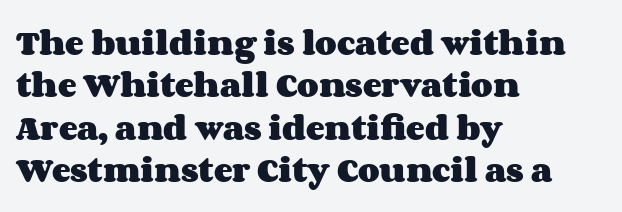
Q: Is the text bold? A: Yes.
Q: Is the text italic (slanted)? A: No, it is upright.
Q: Is the text underlined? A: No.
Q: How is the paragraph aligned? A: Left-aligned.
Q: Is the spacing between letters normal or unusually wide? A: Normal.
Q: Is the spacing between lines tight, normal or loose? A: Normal.
Q: Width (condensed, normal, or wide)? A: Wide.
Q: Stroke contrast? A: Medium.
Q: x-height? A: Large.
Q: Monospaced? A: No.
